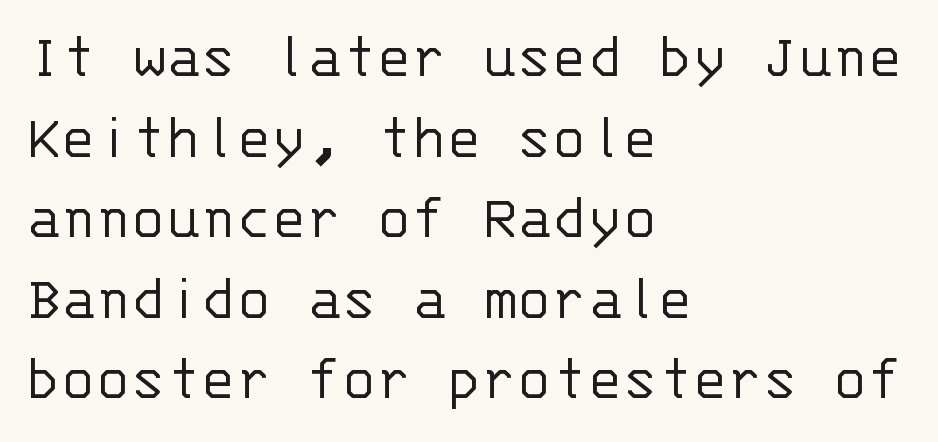
{"serif": "no", "italic": "no", "bold": "no", "weight": "light", "width": "normal", "stroke_contrast": "low", "x_height": "large", "monospaced": "yes", "underline": "no", "align": "left", "line_spacing_ratio": 1.24, "letter_spacing": "normal", "letter_spacing_em": 0.0, "glyph_px": 65}
